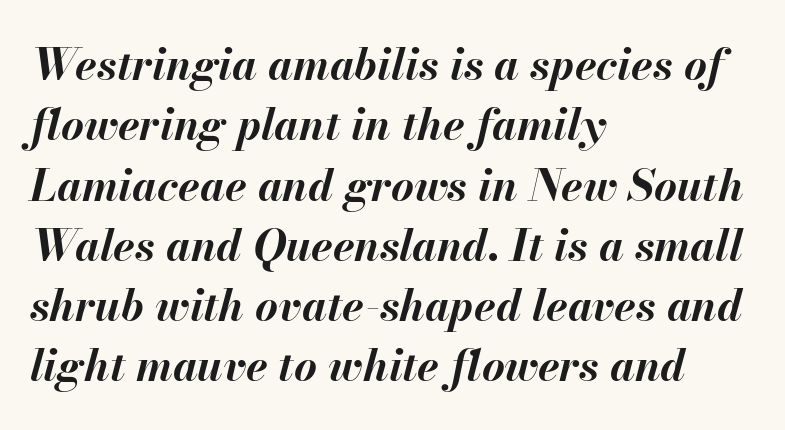
Q: Is the text bold? A: Yes.
Q: Is the text italic (slanted)? A: Yes, it leans right by about 13 degrees.
Q: Is the text underlined? A: No.
Q: How is the paragraph aligned? A: Left-aligned.
Q: Is the spacing between letters normal or unusually wide? A: Normal.
Q: Is the spacing between lines tight, normal or loose? A: Normal.
Q: Width (condensed, normal, or wide)? A: Normal.
Q: Stroke contrast? A: Medium.
Q: x-height? A: Small.
Q: Monospaced? A: No.
